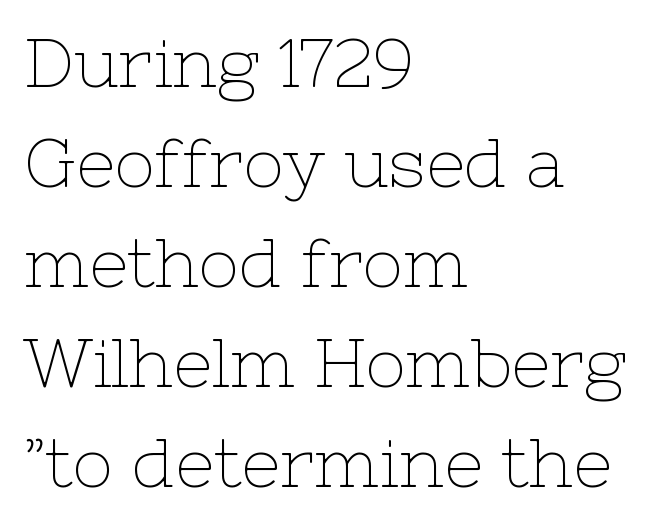
{"serif": "yes", "italic": "no", "bold": "no", "weight": "thin", "width": "normal", "stroke_contrast": "low", "x_height": "medium", "monospaced": "no", "underline": "no", "align": "left", "line_spacing": "normal", "line_spacing_ratio": 1.47, "letter_spacing": "normal", "letter_spacing_em": 0.0, "glyph_px": 68}
